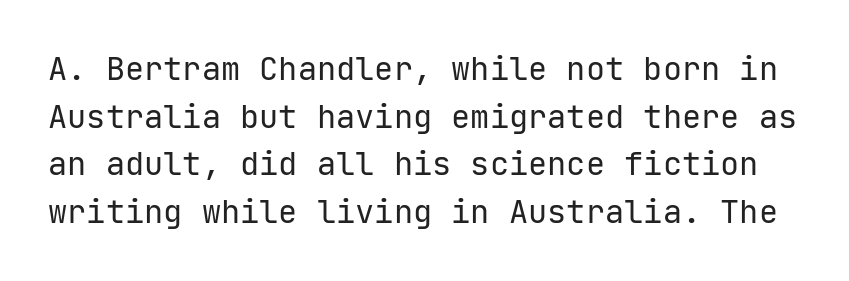
The image shows 32 px regular-weight sans-serif type, upright, monospaced; set normal line spacing (1.49x), normal letter spacing, not underlined; low stroke contrast and a medium x-height.
